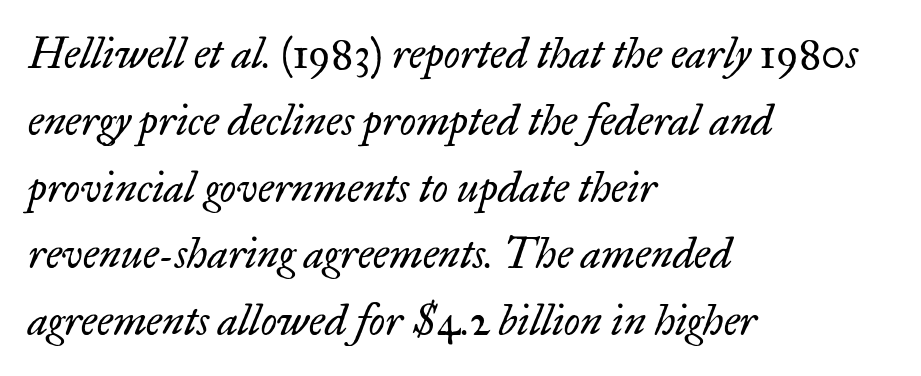
Q: Is the text bold? A: No.
Q: Is the text italic (slanted)? A: Yes, it leans right by about 17 degrees.
Q: Is the typeface a serif or a sans-serif typeface? A: Serif.
Q: Is the text underlined? A: No.
Q: How is the paragraph aligned? A: Left-aligned.
Q: Is the spacing between letters normal or unusually wide? A: Normal.
Q: Is the spacing between lines tight, normal or loose? A: Normal.
Q: Width (condensed, normal, or wide)? A: Normal.
Q: Stroke contrast? A: Low.
Q: x-height? A: Small.
Q: Monospaced? A: No.
